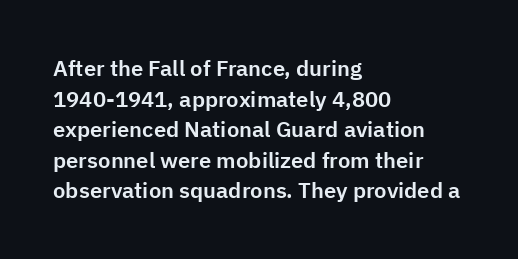
If you drew a line through each stem, it would be perfectly vertical. Honestly, the letter spacing is just normal — you wouldn't notice it. The words here are not underlined. Notice how the passage keeps a crisp vertical edge on the left only. Interline gaps are of average width in this sample.
